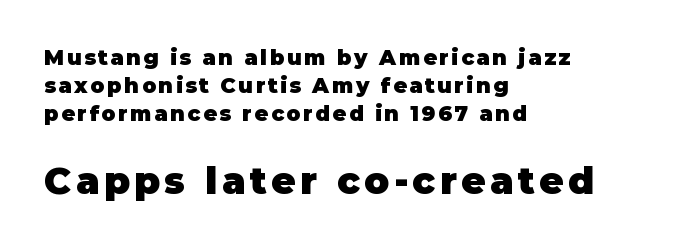
Q: Is the text bold? A: Yes.
Q: Is the text italic (slanted)? A: No, it is upright.
Q: Is the typeface a serif or a sans-serif typeface? A: Sans-serif.
Q: Is the text underlined? A: No.
Q: How is the paragraph aligned? A: Left-aligned.
Q: Is the spacing between lines tight, normal or loose? A: Normal.
Q: Which block of text is set in a larger size, the first (top) or the second (bottom)? A: The second (bottom) one.
Q: Width (condensed, normal, or wide)? A: Normal.
Q: Stroke contrast? A: Low.
Q: x-height? A: Large.
Q: Monospaced? A: No.
